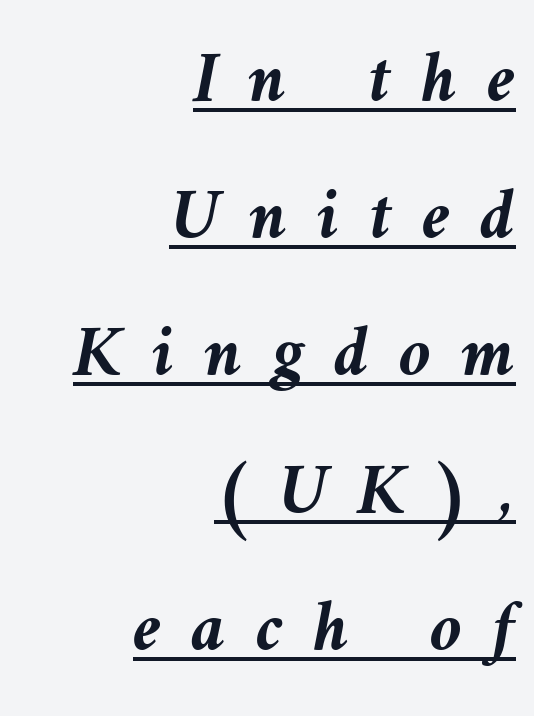
{"italic": "yes", "lean": "left", "slant_degrees": 9, "bold": "yes", "weight": "semibold", "width": "normal", "stroke_contrast": "medium", "x_height": "medium", "monospaced": "no", "underline": "yes", "align": "right", "line_spacing_ratio": 1.88, "letter_spacing": "wide", "letter_spacing_em": 0.41, "glyph_px": 73}
